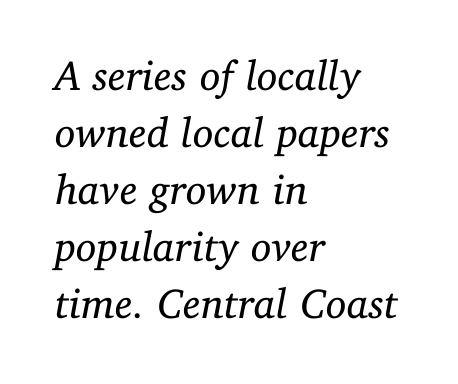
The image shows 42 px regular-weight serif type, italic (leaning right); set left-aligned, normal line spacing (1.36x), normal letter spacing, not underlined; low stroke contrast and a medium x-height.
